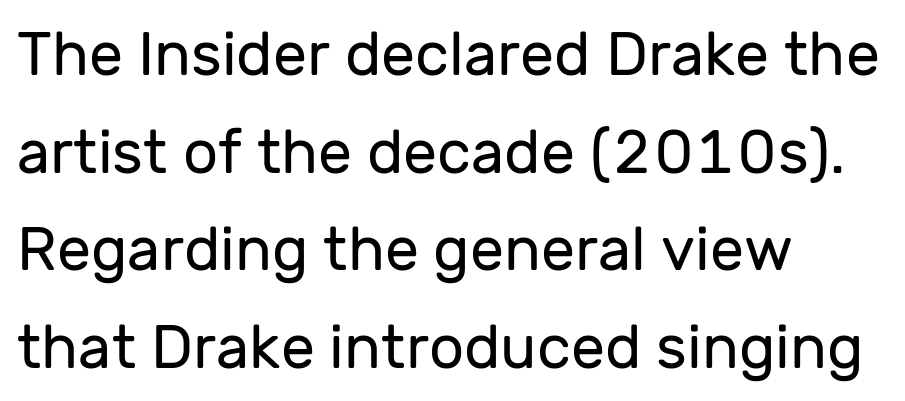
Q: Is the text bold? A: No.
Q: Is the text italic (slanted)? A: No, it is upright.
Q: Is the typeface a serif or a sans-serif typeface? A: Sans-serif.
Q: Is the text underlined? A: No.
Q: How is the paragraph aligned? A: Left-aligned.
Q: Is the spacing between letters normal or unusually wide? A: Normal.
Q: Is the spacing between lines tight, normal or loose? A: Normal.
Q: Width (condensed, normal, or wide)? A: Normal.
Q: Stroke contrast? A: Low.
Q: x-height? A: Medium.
Q: Monospaced? A: No.
